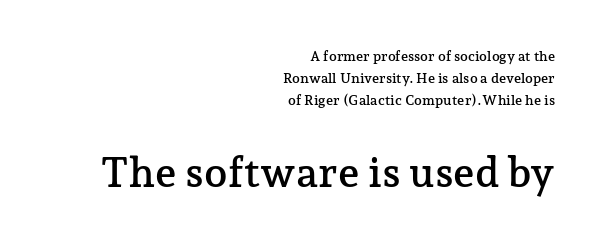
Regarding leading, the lines here are spaced in the standard way. Here the second block reads like a headline and the first like body copy. Posture: straight, roman, zero tilt. Letters rest on an invisible, unmarked baseline. I'd call this a serif setting — the letters wear small feet.
